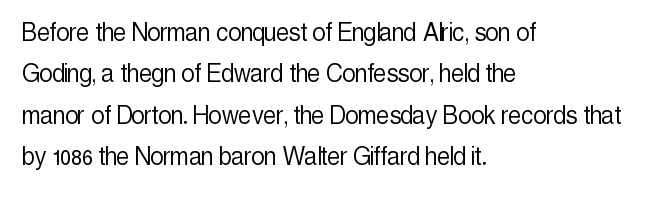
{"serif": "no", "italic": "no", "bold": "no", "weight": "light", "width": "condensed", "x_height": "medium", "monospaced": "no", "underline": "no", "align": "left", "line_spacing": "normal", "line_spacing_ratio": 1.43, "letter_spacing": "normal", "letter_spacing_em": 0.0, "glyph_px": 29}
